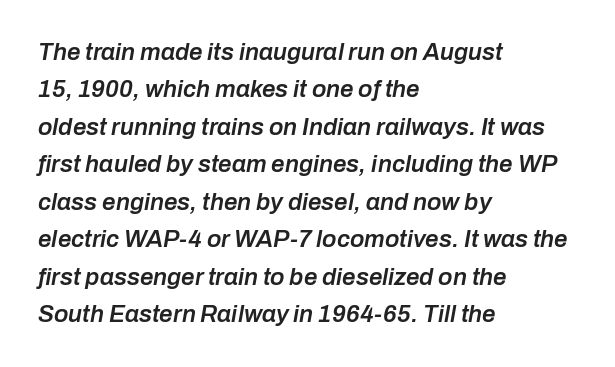
The image shows 24 px text type, italic (leaning right); set left-aligned, normal line spacing (1.56x), normal letter spacing, not underlined.
